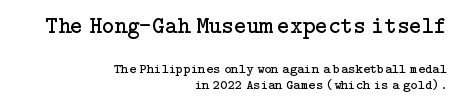
The image shows 24 px text type, upright; set right-aligned, tight line spacing (1.14x), normal letter spacing, not underlined; the first (top) block is 1.71x larger.
